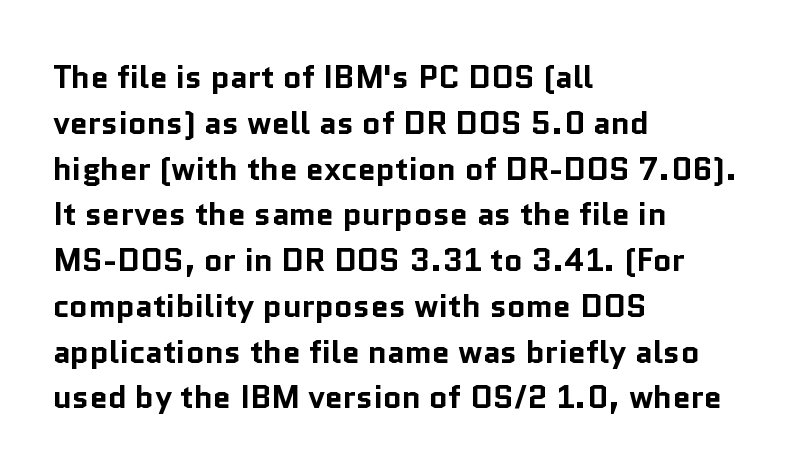
Reading down the block, your eye returns to a fixed left position each line. What stands out about the letter spacing? Nothing — it is the standard amount. The string is rendered with underlining switched off. A typesetter would mark this as roman, not italic.
